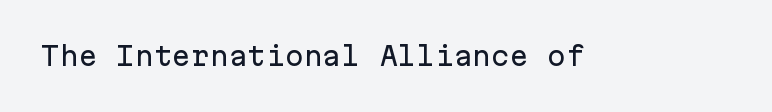
The image shows 25 px text type, upright; set normal letter spacing, not underlined.
